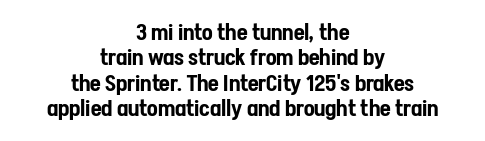
{"italic": "no", "underline": "no", "align": "center", "line_spacing": "tight", "line_spacing_ratio": 1.15, "letter_spacing": "normal", "letter_spacing_em": 0.0, "glyph_px": 22}
